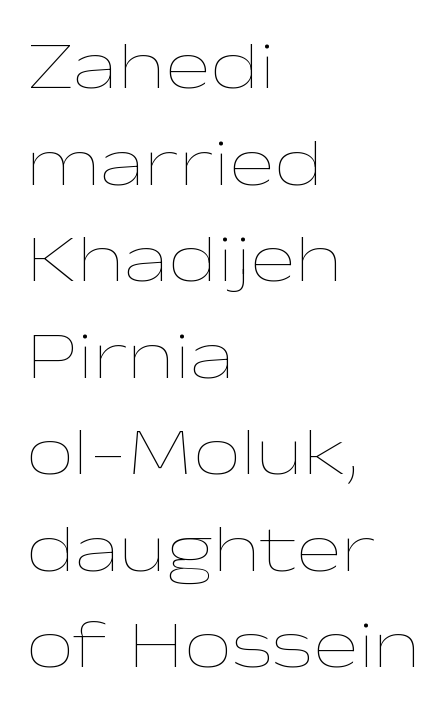
Q: Is the text bold? A: No.
Q: Is the text italic (slanted)? A: No, it is upright.
Q: Is the text underlined? A: No.
Q: How is the paragraph aligned? A: Left-aligned.
Q: Is the spacing between letters normal or unusually wide? A: Normal.
Q: Is the spacing between lines tight, normal or loose? A: Normal.
Q: Width (condensed, normal, or wide)? A: Wide.
Q: Stroke contrast? A: Low.
Q: x-height? A: Medium.
Q: Monospaced? A: No.
